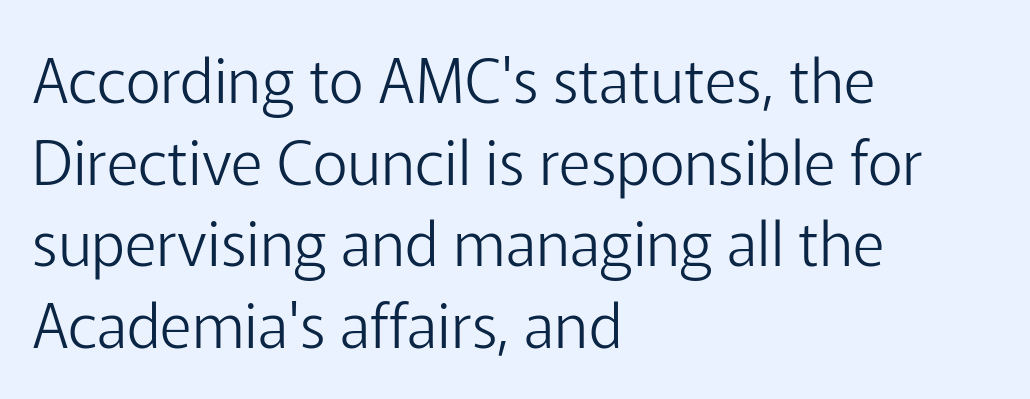
{"serif": "no", "italic": "no", "bold": "no", "weight": "light", "width": "normal", "stroke_contrast": "low", "x_height": "medium", "monospaced": "no", "underline": "no", "align": "left", "line_spacing": "normal", "line_spacing_ratio": 1.34, "letter_spacing": "normal", "letter_spacing_em": 0.0, "glyph_px": 61}
